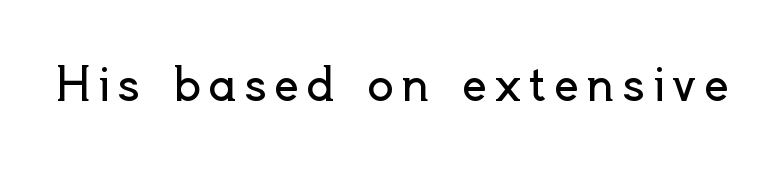
Q: Is the text bold? A: No.
Q: Is the text italic (slanted)? A: No, it is upright.
Q: Is the typeface a serif or a sans-serif typeface? A: Sans-serif.
Q: Is the text underlined? A: No.
Q: Width (condensed, normal, or wide)? A: Normal.
Q: x-height? A: Small.
Q: Monospaced? A: No.
